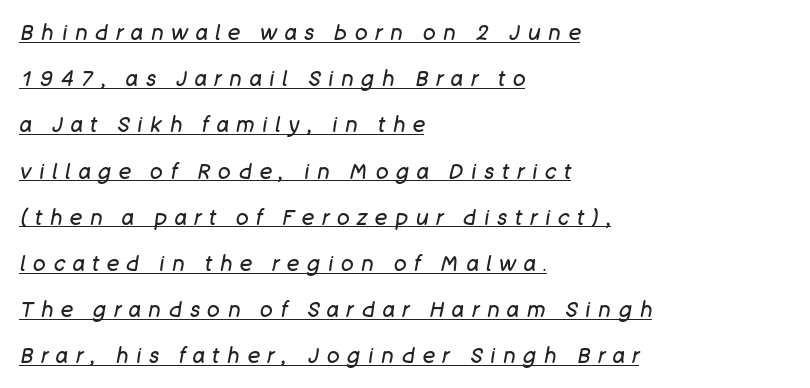
These lines were composed using italics. A rule runs beneath these lines of type. Successive baselines arrive slowly, with a big drop between each. Spacing between characters has been opened up far beyond the box default. Weight class: somewhere from thin through regular.
